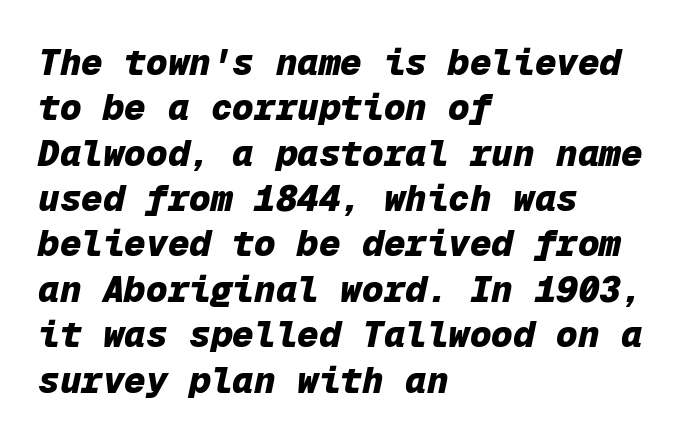
{"italic": "yes", "lean": "right", "slant_degrees": 12, "bold": "yes", "weight": "heavy", "width": "normal", "stroke_contrast": "low", "x_height": "medium", "monospaced": "yes", "underline": "no", "align": "left", "line_spacing": "normal", "line_spacing_ratio": 1.26, "letter_spacing": "normal", "letter_spacing_em": 0.0, "glyph_px": 36}
